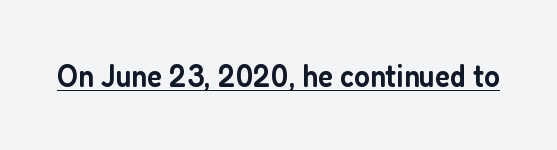
Q: Is the text bold? A: Semi-bold.
Q: Is the text italic (slanted)? A: No, it is upright.
Q: Is the typeface a serif or a sans-serif typeface? A: Sans-serif.
Q: Is the text underlined? A: Yes.
Q: Is the spacing between letters normal or unusually wide? A: Normal.
Q: Width (condensed, normal, or wide)? A: Condensed.
Q: Stroke contrast? A: Low.
Q: x-height? A: Medium.
Q: Monospaced? A: No.
